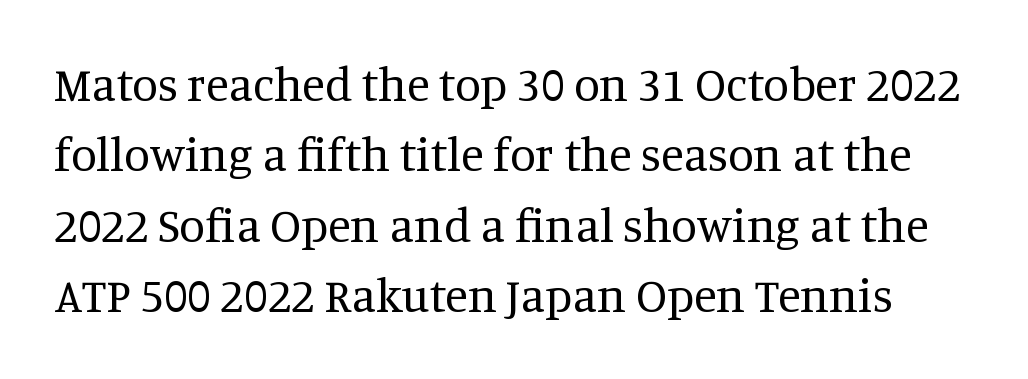
Varying glyph widths throughout — classic text-font behaviour. Vertical stems look standard width or narrower in stroke. These lines are composed in type with serifs. The rendering keeps characters at their native spacing.
